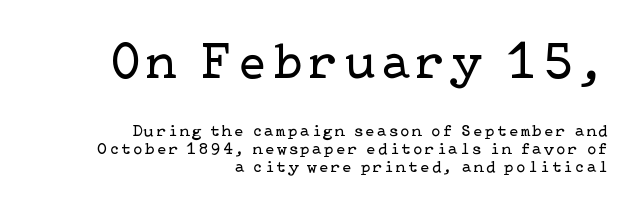
The first block has been scaled up relative to the second. The lines are quadded right. Leading: reduced. Unlike italic type, these characters show no tilt at all. The strokes carry an ordinary text weight at most. Just letters on the line, the space beneath them empty.
